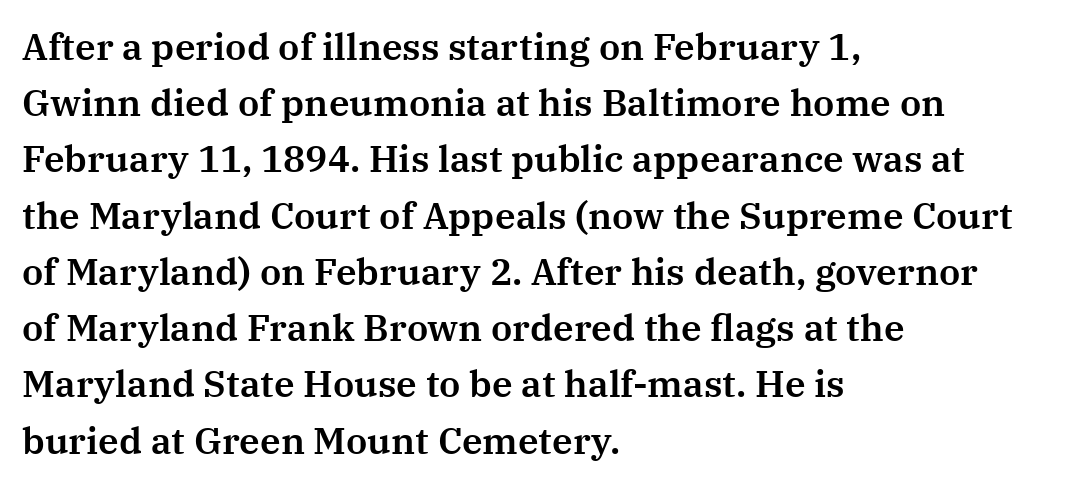
Q: Is the text italic (slanted)? A: No, it is upright.
Q: Is the typeface a serif or a sans-serif typeface? A: Serif.
Q: Is the text underlined? A: No.
Q: How is the paragraph aligned? A: Left-aligned.
Q: Is the spacing between letters normal or unusually wide? A: Normal.
Q: Is the spacing between lines tight, normal or loose? A: Normal.
Q: Width (condensed, normal, or wide)? A: Normal.
Q: Stroke contrast? A: Medium.
Q: x-height? A: Medium.
Q: Monospaced? A: No.
